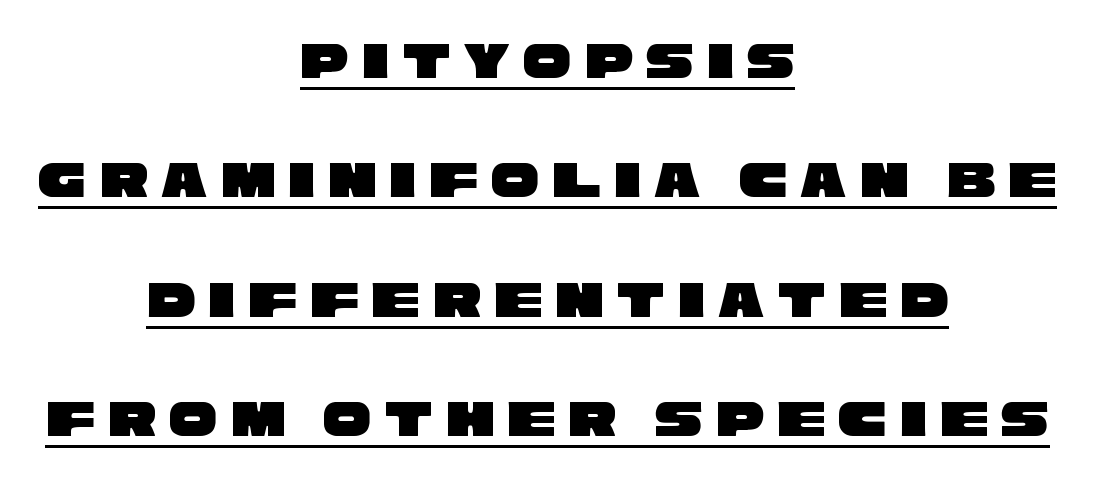
{"serif": "no", "width": "wide", "stroke_contrast": "low", "x_height": "large", "monospaced": "no", "underline": "yes", "align": "center", "line_spacing": "loose", "line_spacing_ratio": 2.21, "letter_spacing": "wide", "letter_spacing_em": 0.24, "glyph_px": 54}
